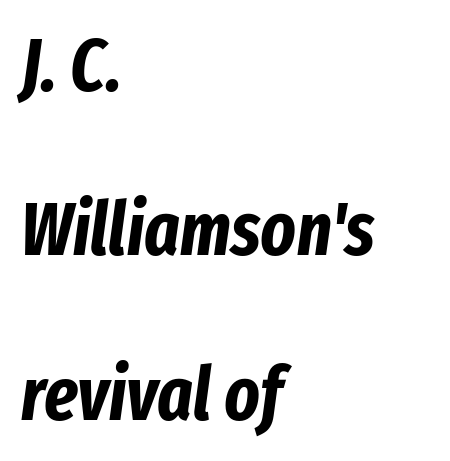
These lines stack with their left ends in a neat column. If you measured baseline to baseline, you'd find a long distance. Slanted lettering throughout. Think of a printed novel: that variable character pitch is what you see here.
